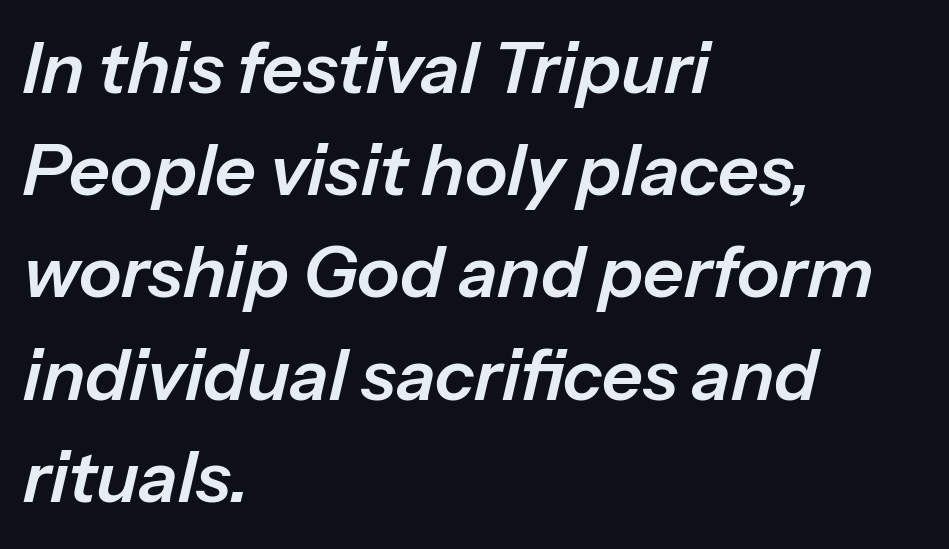
{"italic": "yes", "lean": "right", "slant_degrees": 13, "width": "normal", "stroke_contrast": "low", "x_height": "medium", "monospaced": "no", "underline": "no", "align": "left", "line_spacing": "normal", "line_spacing_ratio": 1.44, "letter_spacing": "normal", "letter_spacing_em": 0.0, "glyph_px": 71}
